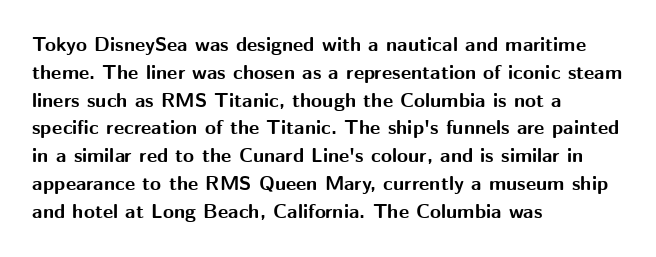
{"italic": "no", "bold": "yes", "underline": "no", "align": "left", "line_spacing": "normal", "line_spacing_ratio": 1.39, "letter_spacing": "normal", "letter_spacing_em": 0.0, "glyph_px": 20}
